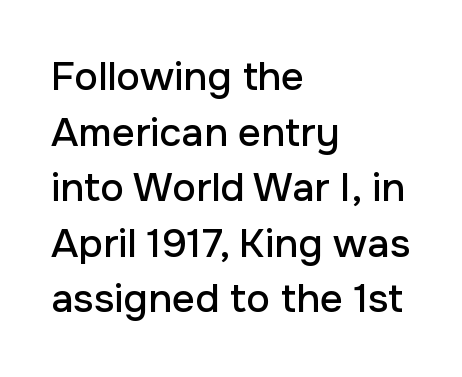
The image shows 40 px sans-serif type, upright; set left-aligned, normal line spacing (1.39x), normal letter spacing, not underlined; low stroke contrast and a medium x-height.
